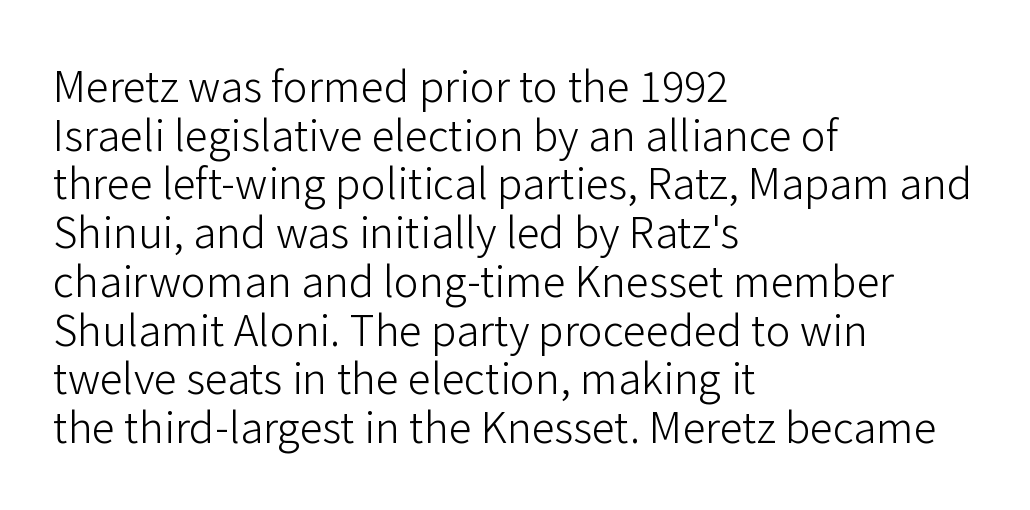
Q: Is the text bold? A: No.
Q: Is the text italic (slanted)? A: No, it is upright.
Q: Is the typeface a serif or a sans-serif typeface? A: Sans-serif.
Q: Is the text underlined? A: No.
Q: How is the paragraph aligned? A: Left-aligned.
Q: Is the spacing between letters normal or unusually wide? A: Normal.
Q: Width (condensed, normal, or wide)? A: Normal.
Q: Stroke contrast? A: Low.
Q: x-height? A: Medium.
Q: Monospaced? A: No.
